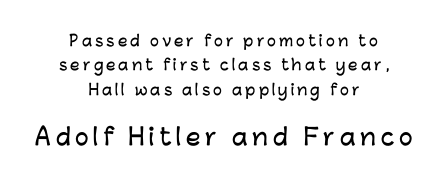
{"italic": "no", "underline": "no", "align": "center", "line_spacing": "normal", "line_spacing_ratio": 1.62, "letter_spacing": "wide", "letter_spacing_em": 0.2, "larger_block": "second", "size_ratio": 1.53, "glyph_px": 23}
